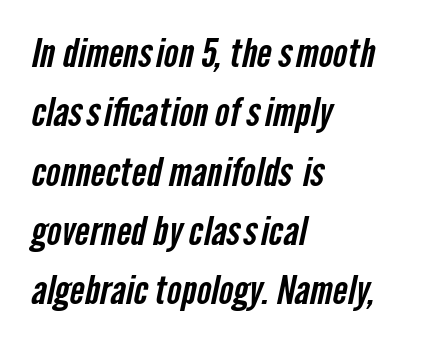
The image shows 39 px condensed sans-serif type; set left-aligned, normal line spacing (1.52x), normal letter spacing, not underlined; low stroke contrast and a medium x-height.
